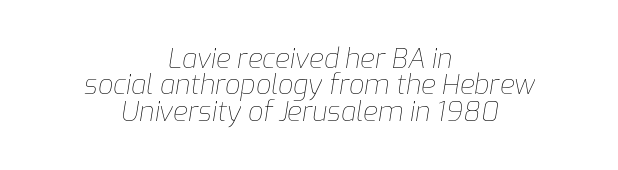
Q: Is the text bold? A: No.
Q: Is the text italic (slanted)? A: Yes, it leans right by about 9 degrees.
Q: Is the text underlined? A: No.
Q: How is the paragraph aligned? A: Centered.
Q: Is the spacing between letters normal or unusually wide? A: Normal.
Q: Is the spacing between lines tight, normal or loose? A: Tight.
